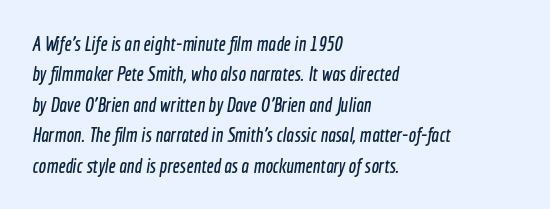
The letterforms sit shoulder to shoulder at normal distance. Regarding leading, the lines here are spaced in the standard way. The lines are quadded left. Beneath every word, the page is bare.
